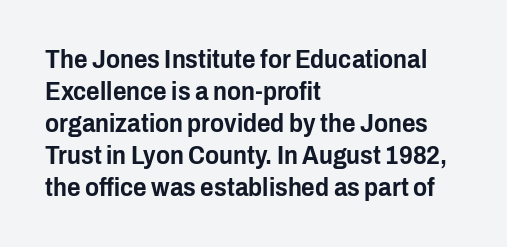
{"italic": "no", "underline": "no", "align": "left", "line_spacing_ratio": 1.23, "letter_spacing": "normal", "letter_spacing_em": 0.0, "glyph_px": 26}
